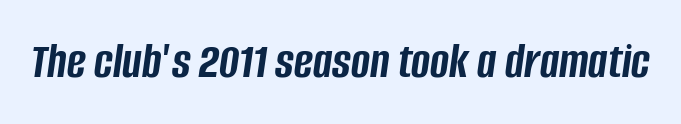
The image shows 51 px semibold, condensed type, italic (leaning right); set normal letter spacing, not underlined; low stroke contrast and a large x-height.
